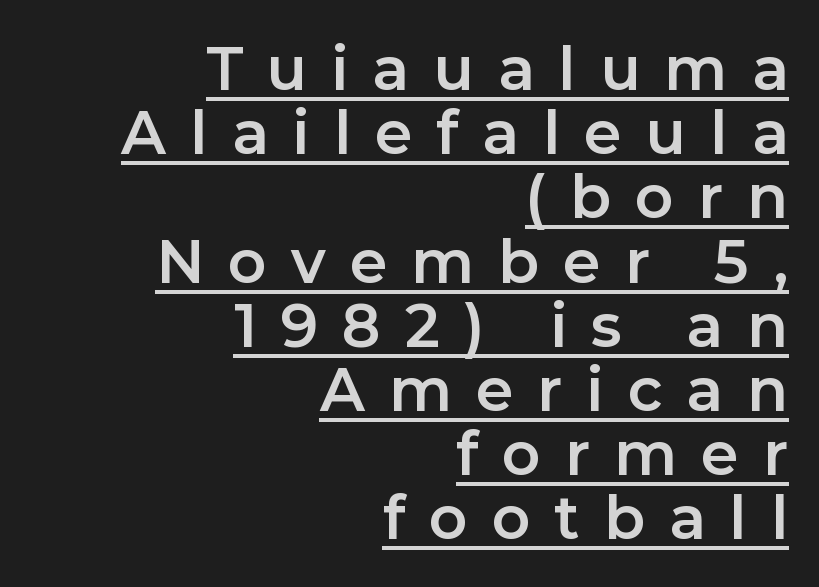
The image shows 60 px sans-serif type, upright; set right-aligned, tight line spacing (1.07x), unusually wide letter spacing (+0.4 em), underlined; low stroke contrast and a medium x-height.
